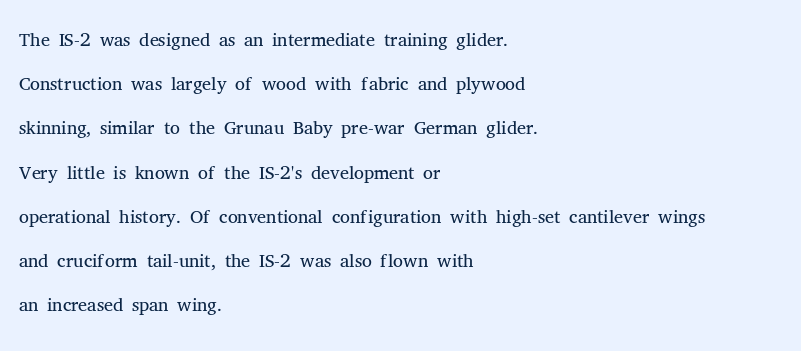
The image shows 28 px light serif type, upright; set left-aligned, normal line spacing (1.58x), normal letter spacing, not underlined; medium stroke contrast and a medium x-height.
